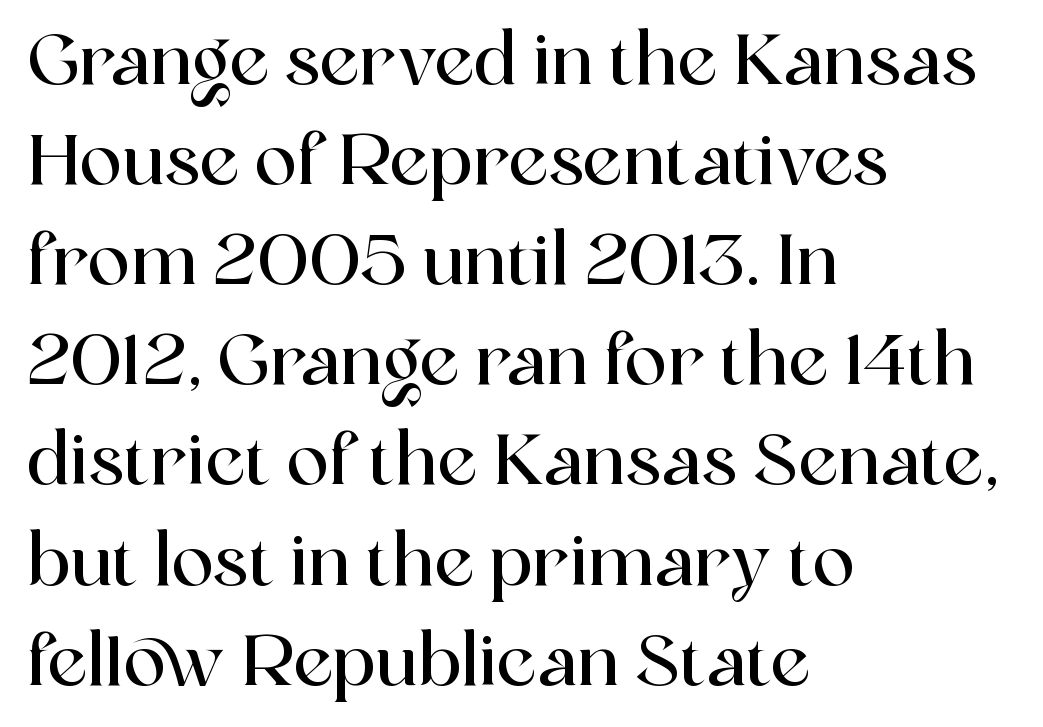
To sum up the face: it has serifs. Horizontal bands of white between lines are of average thickness. Does extra space separate the letters? No, they use regular spacing. Italic: no, the glyphs are upright roman. Type without underlining. Character widths vary here, with narrow letters taking less room than wide ones.
